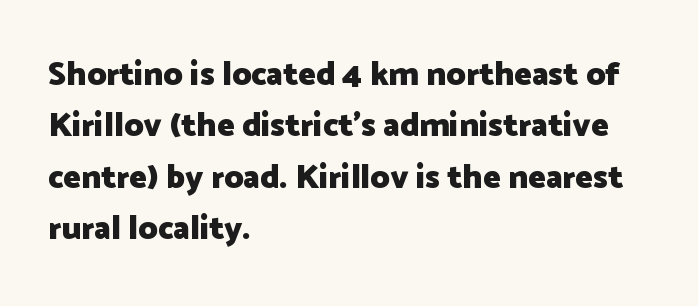
Q: Is the text bold? A: Yes.
Q: Is the text italic (slanted)? A: No, it is upright.
Q: Is the typeface a serif or a sans-serif typeface? A: Sans-serif.
Q: Is the text underlined? A: No.
Q: How is the paragraph aligned? A: Left-aligned.
Q: Is the spacing between letters normal or unusually wide? A: Normal.
Q: Is the spacing between lines tight, normal or loose? A: Normal.
Q: Width (condensed, normal, or wide)? A: Normal.
Q: Stroke contrast? A: Low.
Q: x-height? A: Medium.
Q: Monospaced? A: No.
